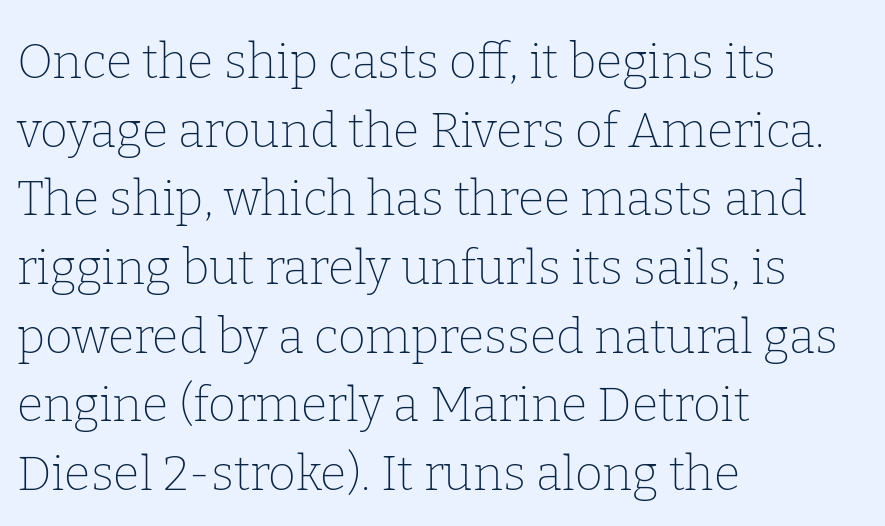
The image shows 48 px thin serif type, upright; set left-aligned, normal line spacing (1.43x), normal letter spacing, not underlined; low stroke contrast and a medium x-height.
